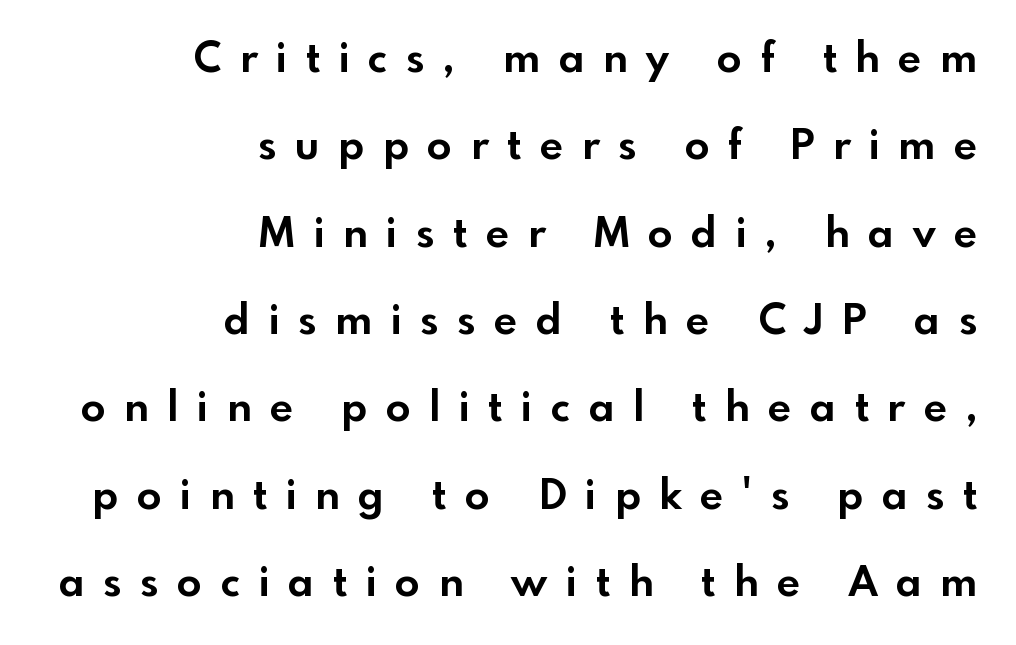
The image shows 41 px bold sans-serif type, upright; set right-aligned, loose line spacing (2.13x), unusually wide letter spacing (+0.46 em), not underlined; a small x-height.
